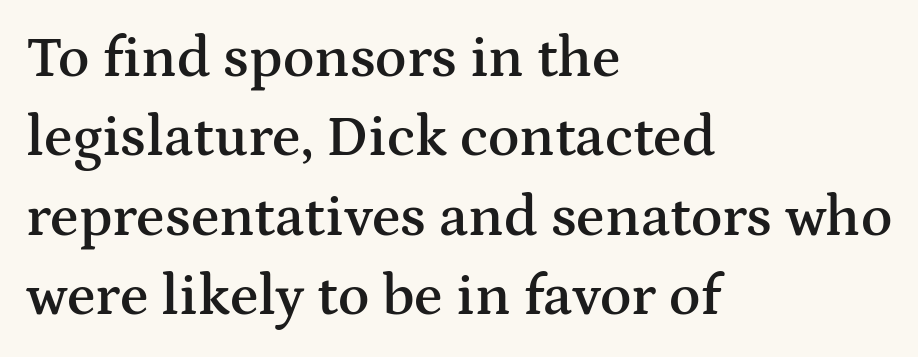
The image shows 58 px semibold, wide serif type, upright; set left-aligned, normal line spacing (1.37x), normal letter spacing, not underlined; medium stroke contrast and a medium x-height.
